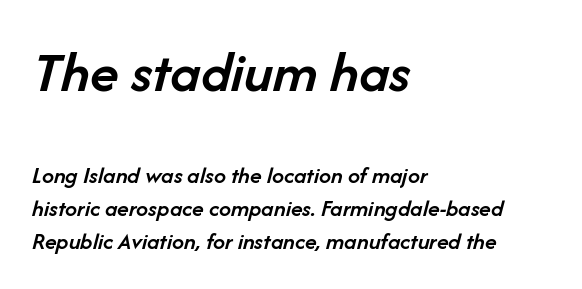
Q: Is the text bold? A: Semi-bold.
Q: Is the text italic (slanted)? A: Yes, it leans right by about 14 degrees.
Q: Is the text underlined? A: No.
Q: How is the paragraph aligned? A: Left-aligned.
Q: Is the spacing between letters normal or unusually wide? A: Normal.
Q: Is the spacing between lines tight, normal or loose? A: Normal.
Q: Which block of text is set in a larger size, the first (top) or the second (bottom)? A: The first (top) one.
Q: Width (condensed, normal, or wide)? A: Normal.
Q: Stroke contrast? A: Low.
Q: x-height? A: Medium.
Q: Monospaced? A: No.
